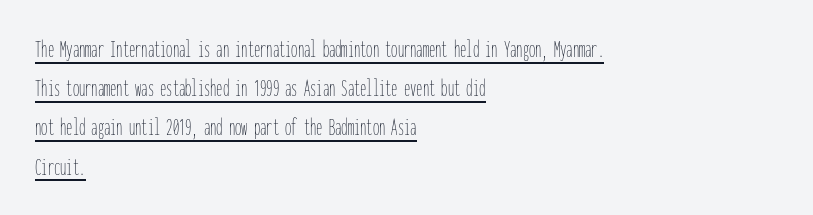
{"italic": "no", "bold": "no", "underline": "yes", "align": "left", "line_spacing": "normal", "line_spacing_ratio": 1.57, "letter_spacing": "normal", "letter_spacing_em": 0.0, "glyph_px": 25}
